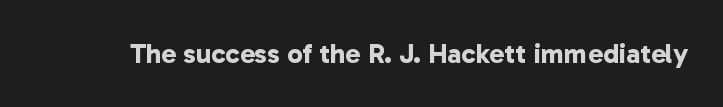
Q: Is the text bold? A: Yes.
Q: Is the typeface a serif or a sans-serif typeface? A: Sans-serif.
Q: Is the text underlined? A: No.
Q: Is the spacing between letters normal or unusually wide? A: Normal.
Q: Width (condensed, normal, or wide)? A: Normal.
Q: Stroke contrast? A: Low.
Q: x-height? A: Medium.
Q: Monospaced? A: No.
